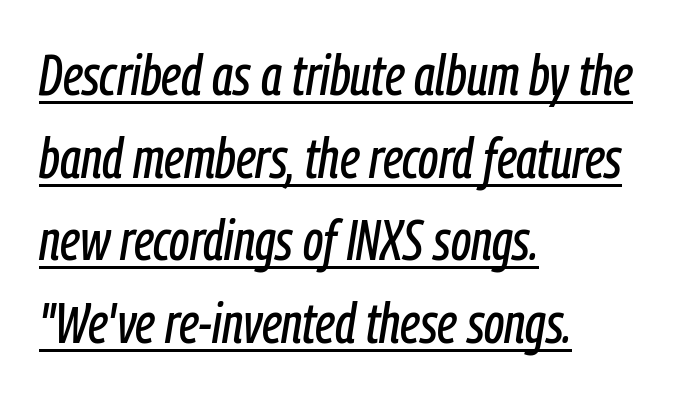
Q: Is the text italic (slanted)? A: Yes, it leans right by about 9 degrees.
Q: Is the text underlined? A: Yes.
Q: How is the paragraph aligned? A: Left-aligned.
Q: Is the spacing between letters normal or unusually wide? A: Normal.
Q: Is the spacing between lines tight, normal or loose? A: Normal.
Q: Width (condensed, normal, or wide)? A: Condensed.
Q: Stroke contrast? A: Low.
Q: x-height? A: Medium.
Q: Monospaced? A: No.
